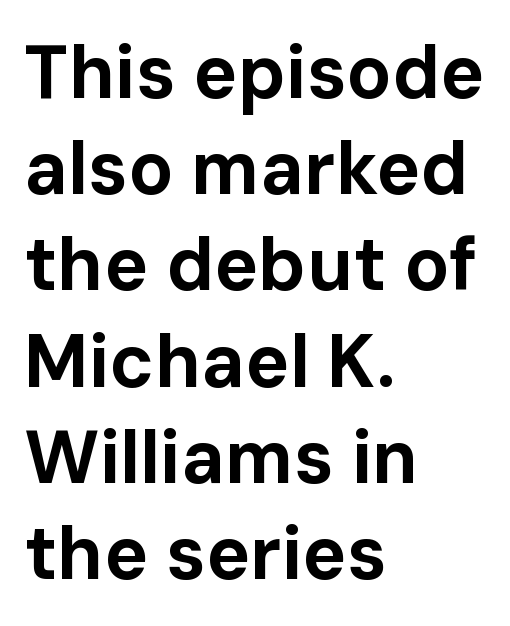
It's the straight-up-and-down kind of type. The space between consecutive lines is moderate. Does the copy run flush right? No — it runs flush left. Underlining? Definitely not there. Grotesque or geometric, the face here clearly has no serifs. Compared with typical body copy, the letter spacing here is the same.
